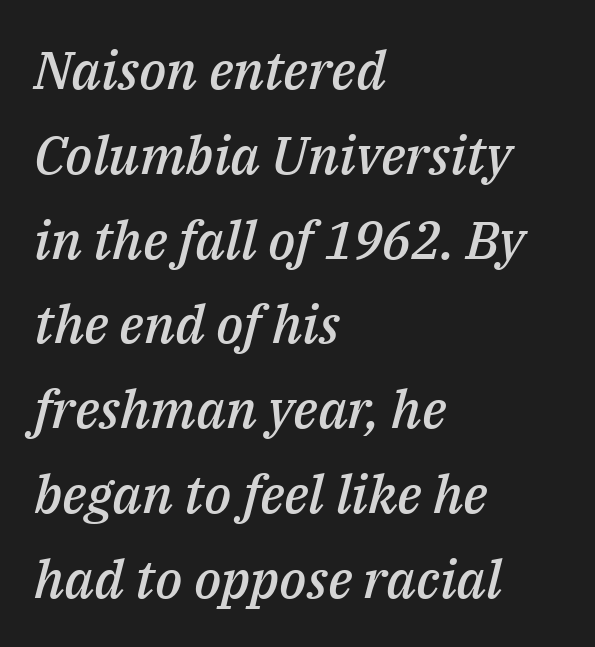
The image shows 53 px semibold type, italic (leaning right); set left-aligned, normal line spacing (1.6x), normal letter spacing, not underlined; medium stroke contrast and a medium x-height.
